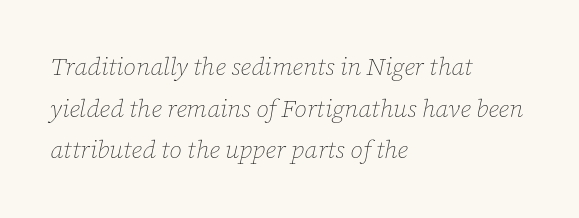
{"italic": "yes", "lean": "right", "slant_degrees": 12, "bold": "no", "underline": "no", "align": "left", "line_spacing": "normal", "line_spacing_ratio": 1.67, "letter_spacing": "normal", "letter_spacing_em": 0.0, "glyph_px": 25}
